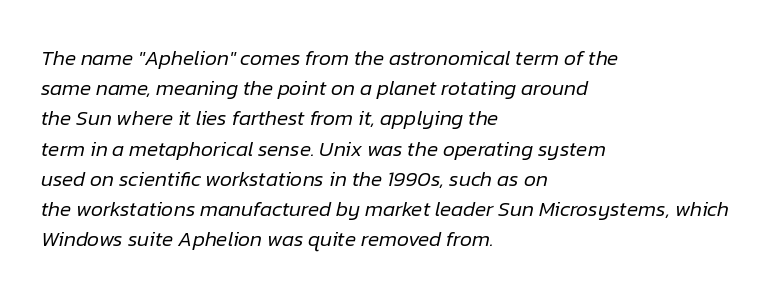
{"italic": "yes", "lean": "right", "slant_degrees": 12, "bold": "no", "underline": "no", "align": "left", "line_spacing": "normal", "line_spacing_ratio": 1.44, "letter_spacing": "normal", "letter_spacing_em": 0.0, "glyph_px": 21}
